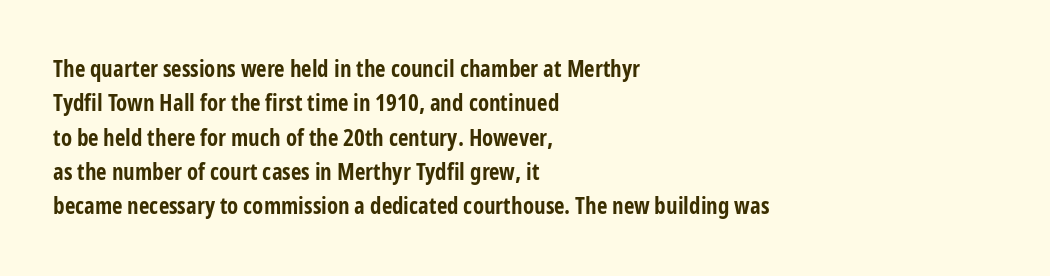
The image shows 23 px bold type, upright; set left-aligned, normal line spacing (1.49x), normal letter spacing, not underlined.
